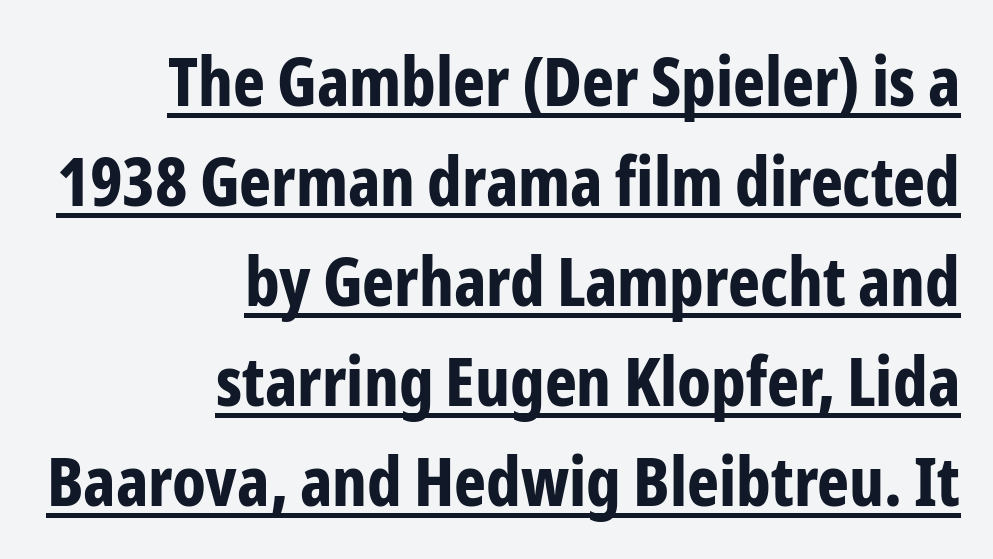
The image shows 68 px bold, condensed sans-serif type, upright; set right-aligned, normal line spacing (1.47x), normal letter spacing, underlined; low stroke contrast and a medium x-height.
